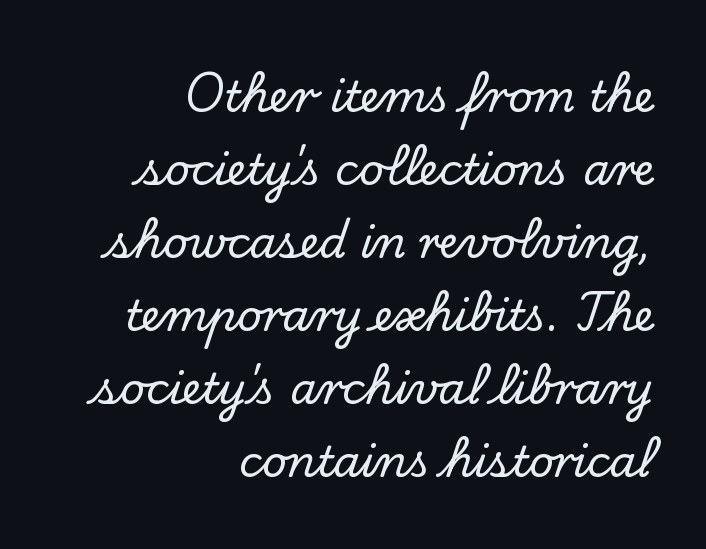
The image shows 43 px serif type; set right-aligned, normal line spacing (1.7x), normal letter spacing, not underlined; low stroke contrast and a small x-height.
